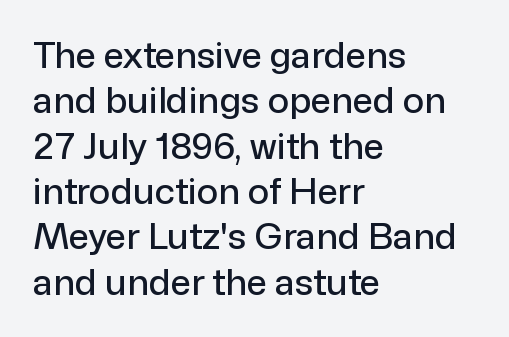
Q: Is the text italic (slanted)? A: No, it is upright.
Q: Is the typeface a serif or a sans-serif typeface? A: Sans-serif.
Q: Is the text underlined? A: No.
Q: How is the paragraph aligned? A: Left-aligned.
Q: Is the spacing between letters normal or unusually wide? A: Normal.
Q: Is the spacing between lines tight, normal or loose? A: Normal.
Q: Width (condensed, normal, or wide)? A: Normal.
Q: Stroke contrast? A: Low.
Q: x-height? A: Medium.
Q: Monospaced? A: No.
